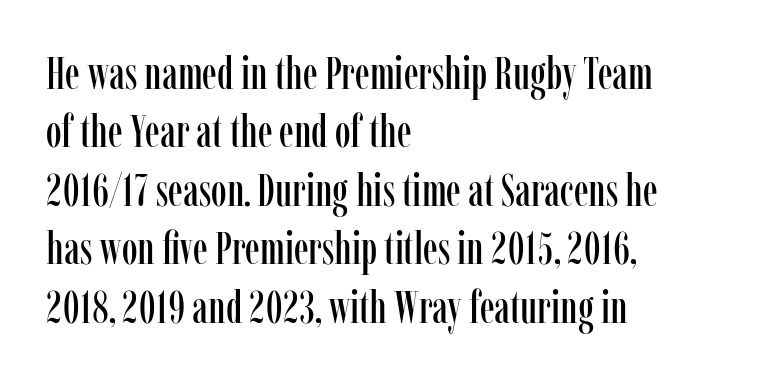
Q: Is the text italic (slanted)? A: No, it is upright.
Q: Is the typeface a serif or a sans-serif typeface? A: Serif.
Q: Is the text underlined? A: No.
Q: How is the paragraph aligned? A: Left-aligned.
Q: Is the spacing between letters normal or unusually wide? A: Normal.
Q: Is the spacing between lines tight, normal or loose? A: Normal.
Q: Width (condensed, normal, or wide)? A: Condensed.
Q: Stroke contrast? A: Low.
Q: x-height? A: Medium.
Q: Monospaced? A: No.
